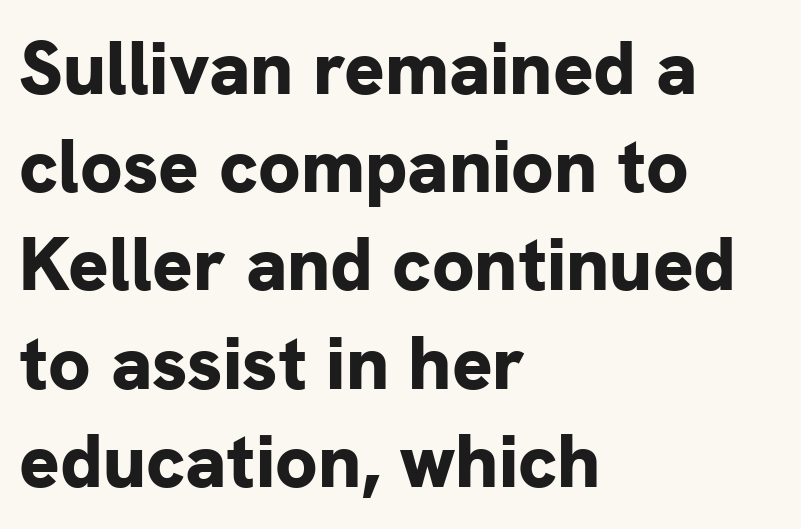
These lines sit exactly where default settings would place them. A typesetter would label this face a sans. Style check: upright. Nobody drew a line under any word here. Horizontal alignment here is leftward, the default for most running prose.
